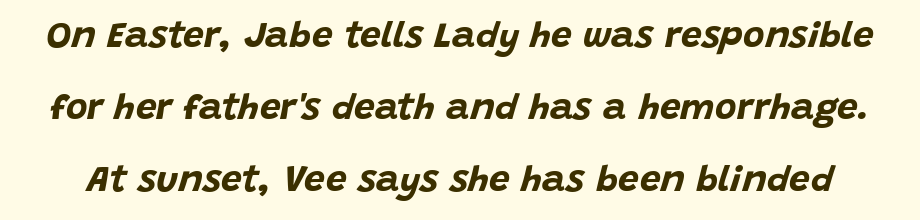
This is heavy type, rendered in bold. Honestly, there is no underline to notice here at all. If you drew a line through each stem, it would be angled. Does the leading feel generous? Absolutely, it's lavish.
